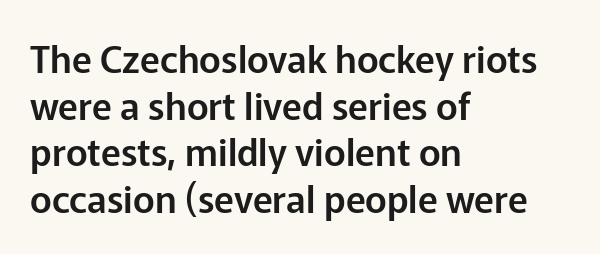
{"serif": "no", "italic": "no", "width": "normal", "stroke_contrast": "low", "x_height": "medium", "monospaced": "no", "underline": "no", "align": "left", "line_spacing": "normal", "line_spacing_ratio": 1.26, "letter_spacing": "normal", "letter_spacing_em": 0.0, "glyph_px": 37}
